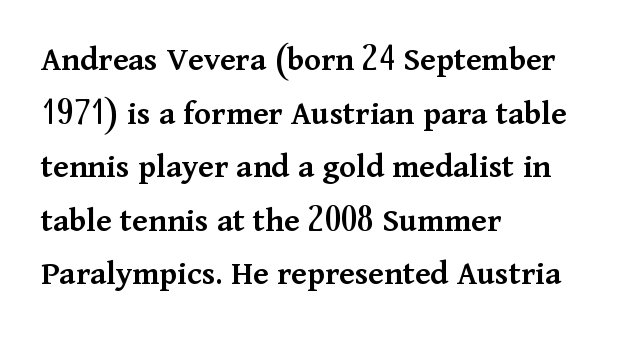
The image shows 35 px semibold serif type, upright; set left-aligned, normal line spacing (1.53x), normal letter spacing, not underlined; medium stroke contrast and a medium x-height.
